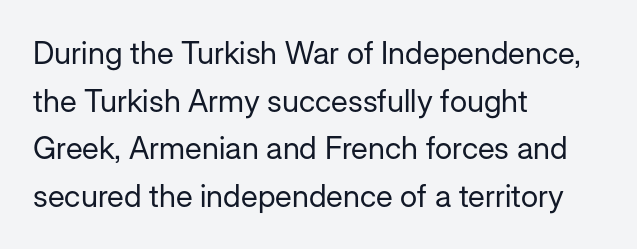
The image shows 31 px regular-weight sans-serif type, upright; set left-aligned, normal line spacing (1.54x), normal letter spacing, not underlined; low stroke contrast and a medium x-height.
